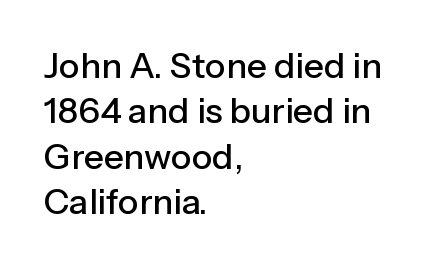
{"serif": "no", "italic": "no", "width": "normal", "stroke_contrast": "low", "x_height": "medium", "monospaced": "no", "underline": "no", "align": "left", "line_spacing": "normal", "line_spacing_ratio": 1.3, "letter_spacing": "normal", "letter_spacing_em": 0.0, "glyph_px": 35}
